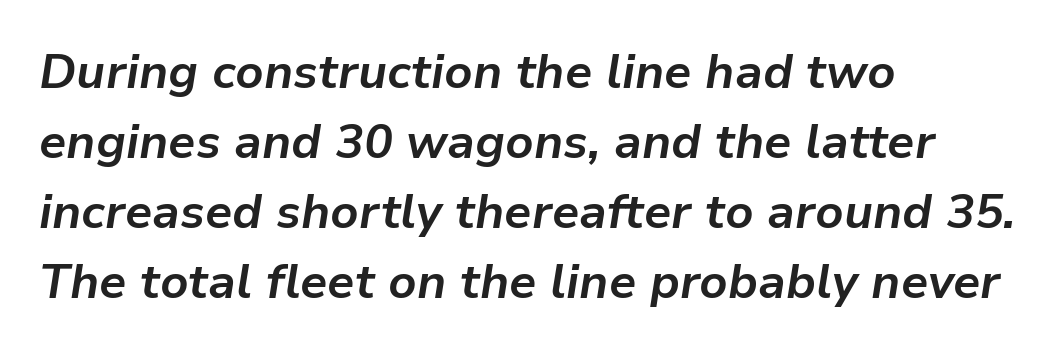
The image shows 48 px bold type, italic (leaning right); set left-aligned, normal line spacing (1.46x), normal letter spacing, not underlined; low stroke contrast and a medium x-height.
